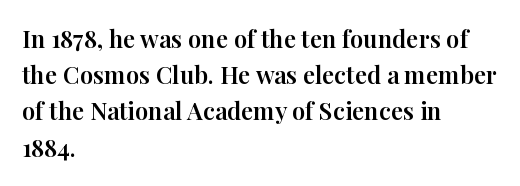
{"italic": "no", "underline": "no", "align": "left", "line_spacing": "normal", "line_spacing_ratio": 1.51, "letter_spacing": "normal", "letter_spacing_em": 0.0, "glyph_px": 24}
